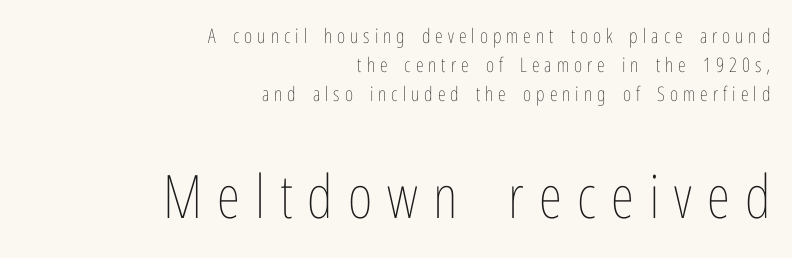
{"italic": "no", "bold": "no", "weight": "thin", "width": "condensed", "stroke_contrast": "low", "x_height": "medium", "monospaced": "no", "underline": "no", "align": "right", "line_spacing": "normal", "line_spacing_ratio": 1.45, "letter_spacing": "wide", "letter_spacing_em": 0.25, "larger_block": "second", "size_ratio": 3.0, "glyph_px": 60}
